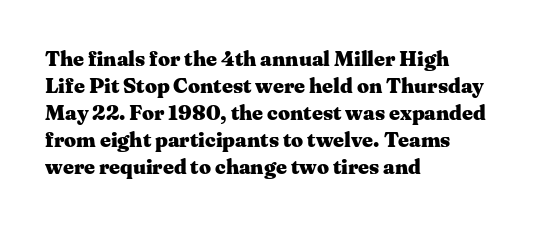
The image shows 21 px bold type, upright; set left-aligned, normal line spacing (1.29x), normal letter spacing, not underlined.
